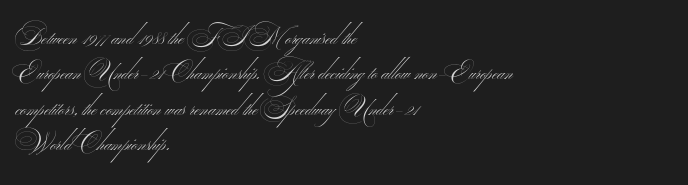
The image shows 24 px text type; set left-aligned, normal line spacing (1.47x), normal letter spacing, not underlined.
